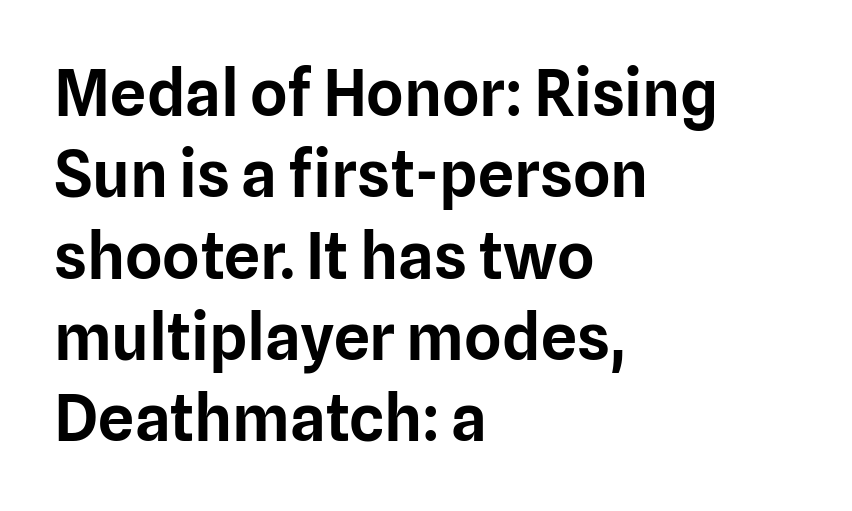
{"serif": "no", "italic": "no", "width": "normal", "stroke_contrast": "low", "x_height": "medium", "monospaced": "no", "underline": "no", "align": "left", "line_spacing": "normal", "line_spacing_ratio": 1.27, "letter_spacing": "normal", "letter_spacing_em": 0.0, "glyph_px": 64}
